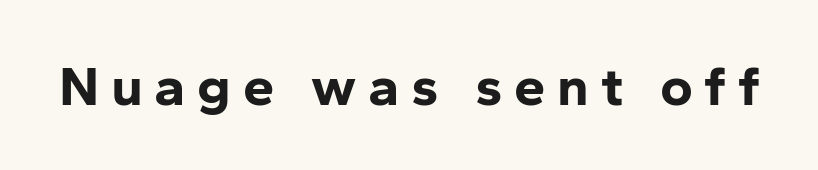
In terms of weight, the rendering is a true, heavy bold. Characters remain perfectly vertical along every line. These lines are rendered in a variable-pitch font. Typographically, this falls in the sans-serif category.
